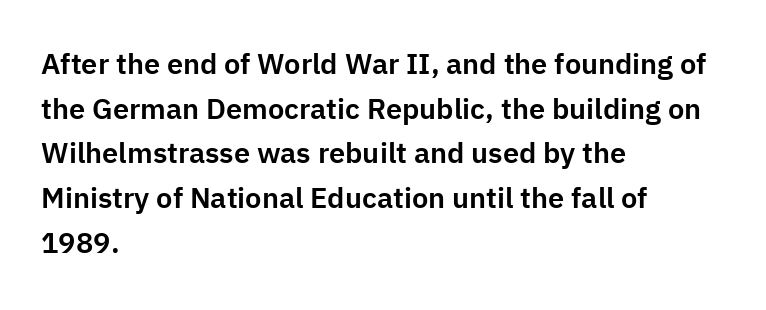
The image shows 29 px sans-serif type, upright; set left-aligned, normal line spacing (1.54x), normal letter spacing, not underlined; low stroke contrast and a medium x-height.
